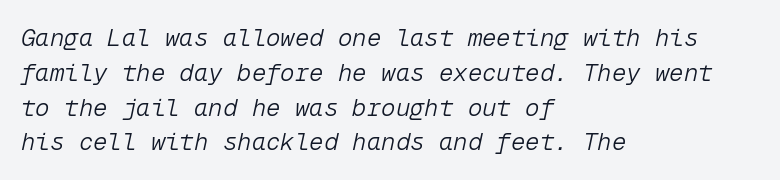
{"italic": "yes", "lean": "right", "slant_degrees": 12, "bold": "no", "underline": "no", "align": "left", "line_spacing": "normal", "line_spacing_ratio": 1.45, "letter_spacing": "normal", "letter_spacing_em": 0.0, "glyph_px": 24}
